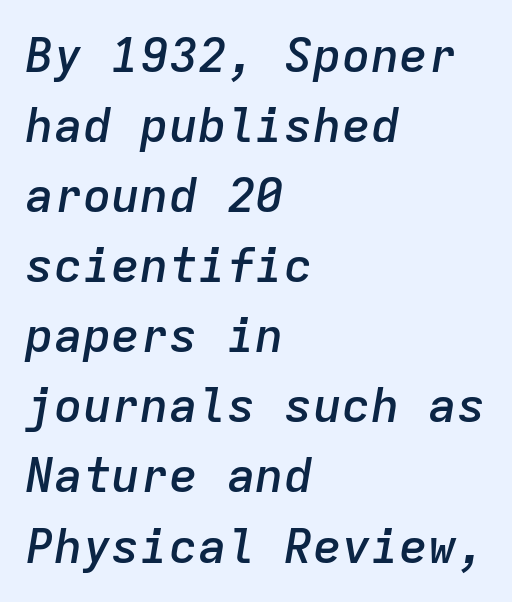
A normal amount of white space separates one row of letters from the next. A bit beefed up — I'd call it semibold rather than bold. Think of a typewriter: that constant character pitch is what you see here. Beneath every word, the page is bare. Notice how the passage keeps a crisp vertical edge on the left only. The rendering keeps characters at their native spacing.
